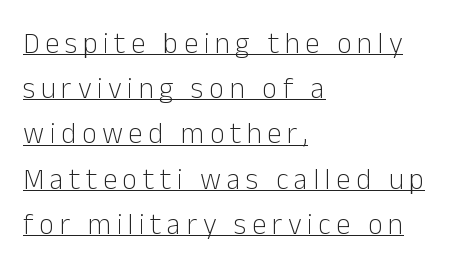
The image shows 29 px light sans-serif type, upright; set left-aligned, normal line spacing (1.56x), underlined; low stroke contrast and a medium x-height.
